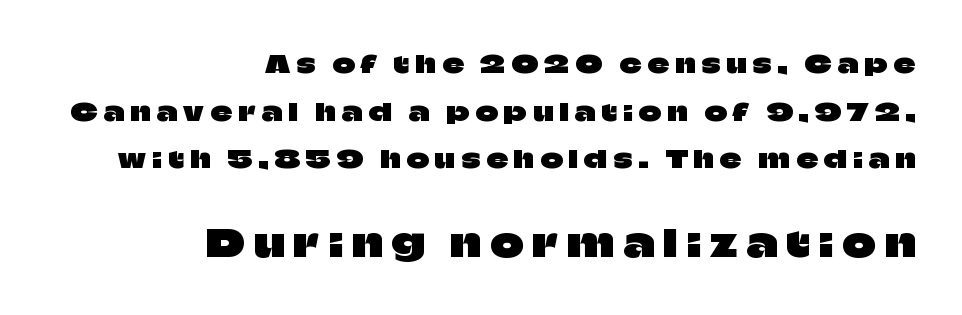
The image shows 36 px sans-serif type, upright; set right-aligned, loose line spacing (1.98x), unusually wide letter spacing (+0.26 em), not underlined; the second (bottom) block is 1.5x larger; low stroke contrast and a large x-height.
